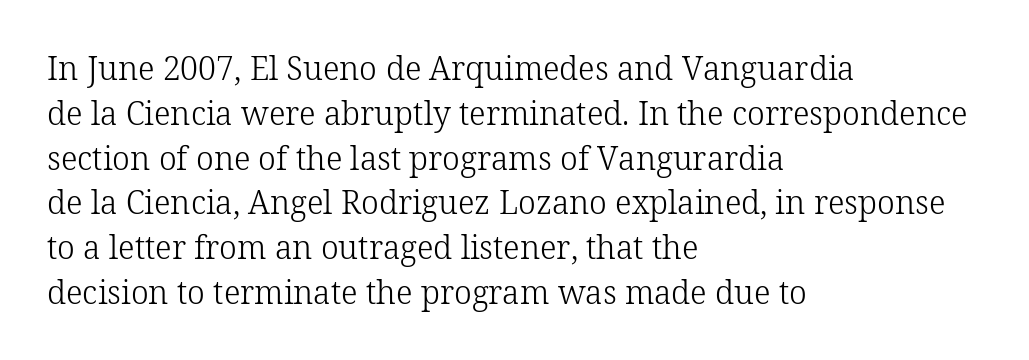
Q: Is the text bold? A: No.
Q: Is the text italic (slanted)? A: No, it is upright.
Q: Is the typeface a serif or a sans-serif typeface? A: Serif.
Q: Is the text underlined? A: No.
Q: How is the paragraph aligned? A: Left-aligned.
Q: Is the spacing between letters normal or unusually wide? A: Normal.
Q: Is the spacing between lines tight, normal or loose? A: Normal.
Q: Width (condensed, normal, or wide)? A: Normal.
Q: Stroke contrast? A: Low.
Q: x-height? A: Medium.
Q: Monospaced? A: No.
